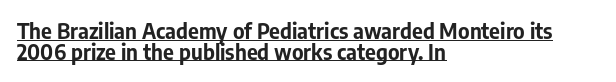
This is heavy type, rendered in bold. Notice how the passage keeps a crisp vertical edge on the left only. The face used here is rendered with its standard letterfit. Style check: upright. Every word sits above its own underline. Line spacing here is tight.
